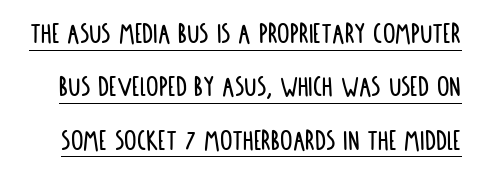
Spacing verdict: proportional, widths tailored to each character. The lettering holds an erect, upright posture throughout. Nope, no serifs anywhere on these letters. Every word sits above its own underline. You could call the tracking neutral — neither tight nor loose.
